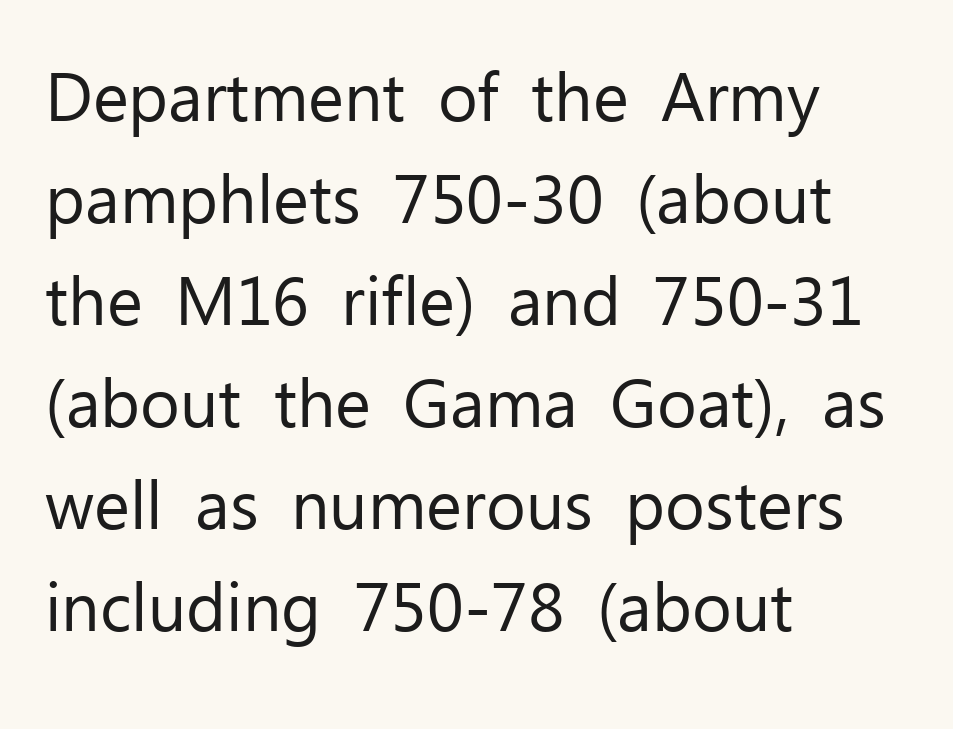
Q: Is the text bold? A: No.
Q: Is the text italic (slanted)? A: No, it is upright.
Q: Is the typeface a serif or a sans-serif typeface? A: Sans-serif.
Q: Is the text underlined? A: No.
Q: How is the paragraph aligned? A: Left-aligned.
Q: Is the spacing between letters normal or unusually wide? A: Normal.
Q: Is the spacing between lines tight, normal or loose? A: Normal.
Q: Width (condensed, normal, or wide)? A: Normal.
Q: Stroke contrast? A: Low.
Q: x-height? A: Medium.
Q: Monospaced? A: No.
